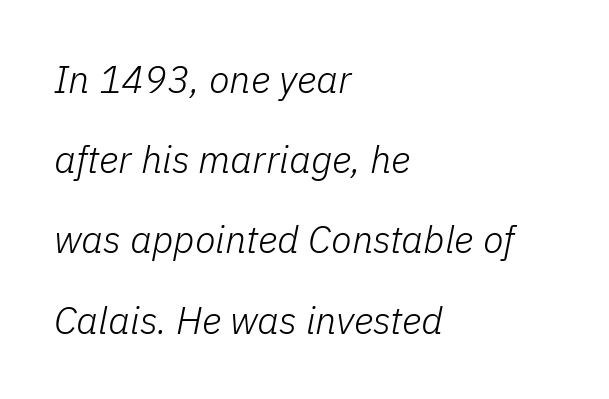
The cut favours lightness, reaching ordinary text weight at its darkest. Compared with typical paragraphs, the rows here are farther apart. Where is the straight margin? On the left. You could call the tracking neutral — neither tight nor loose.
